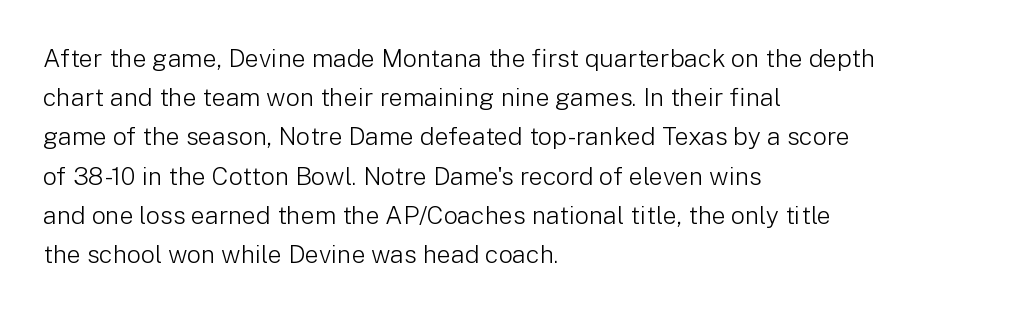
The image shows 25 px text type, upright; set left-aligned, normal line spacing (1.57x), normal letter spacing, not underlined.
